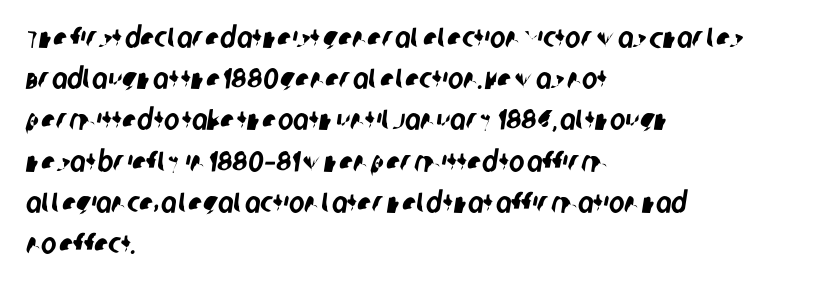
Q: Is the typeface a serif or a sans-serif typeface? A: Sans-serif.
Q: Is the text underlined? A: No.
Q: How is the paragraph aligned? A: Left-aligned.
Q: Is the spacing between letters normal or unusually wide? A: Normal.
Q: Is the spacing between lines tight, normal or loose? A: Normal.
Q: Width (condensed, normal, or wide)? A: Condensed.
Q: Stroke contrast? A: Low.
Q: x-height? A: Large.
Q: Monospaced? A: No.
